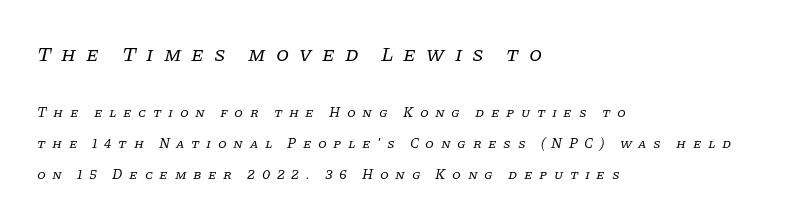
Each new line begins a long way beneath the previous one. The lines are quadded left. The typography opts for an oblique posture over an upright one. The type is letterspaced generously, with wide tracking. The letters look calm and open, with moderate or lighter stems. Top chunk: large. Bottom chunk: small.
